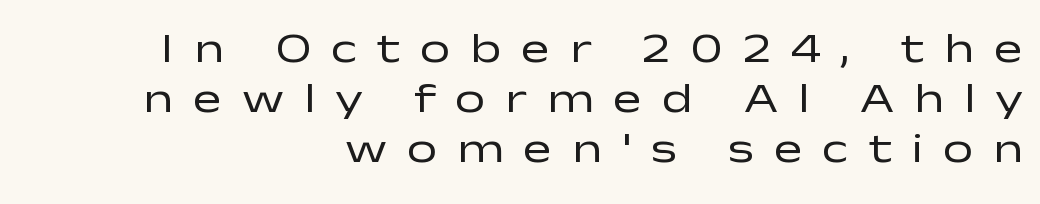
{"serif": "no", "italic": "no", "bold": "no", "weight": "regular", "width": "wide", "stroke_contrast": "low", "x_height": "medium", "monospaced": "no", "underline": "no", "align": "right", "line_spacing_ratio": 1.16, "letter_spacing": "wide", "letter_spacing_em": 0.46, "glyph_px": 43}
